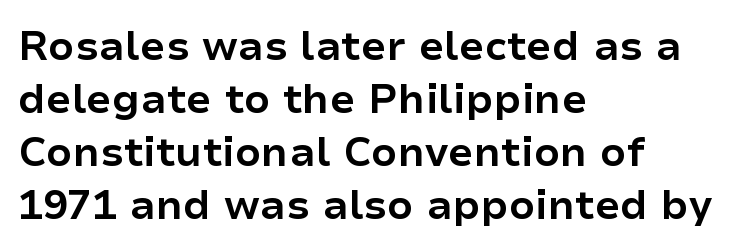
{"serif": "no", "italic": "no", "bold": "yes", "weight": "bold", "width": "normal", "stroke_contrast": "low", "x_height": "medium", "monospaced": "no", "underline": "no", "align": "left", "line_spacing": "normal", "line_spacing_ratio": 1.29, "letter_spacing": "normal", "letter_spacing_em": 0.0, "glyph_px": 41}
